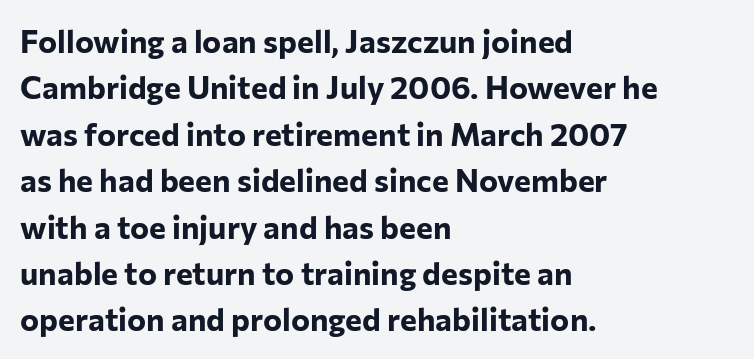
The image shows 32 px bold sans-serif type, upright; set left-aligned, normal line spacing (1.45x), normal letter spacing, not underlined; low stroke contrast and a medium x-height.
